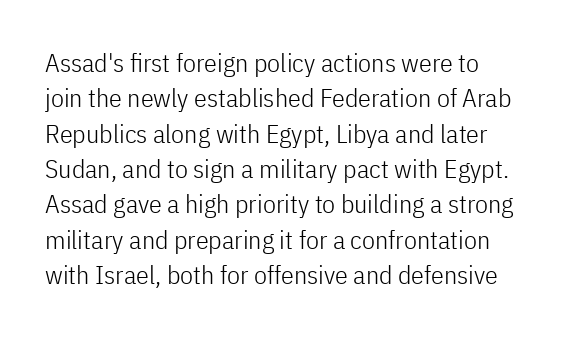
Q: Is the text bold? A: No.
Q: Is the text italic (slanted)? A: No, it is upright.
Q: Is the text underlined? A: No.
Q: Is the spacing between letters normal or unusually wide? A: Normal.
Q: Is the spacing between lines tight, normal or loose? A: Normal.
